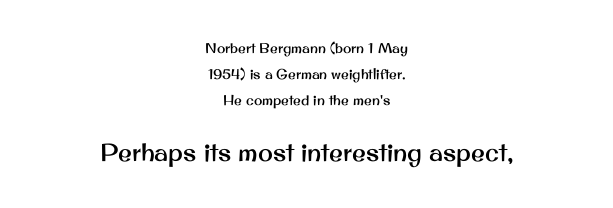
How are the letters spaced? Ordinarily, with no added tracking. The letters in the lower block stand taller than those in the block above. Is there any slant? The stems are plumb. Just letters on the line, the space beneath them empty. Compared with a flush-left layout, this one balances lines on the center instead.
